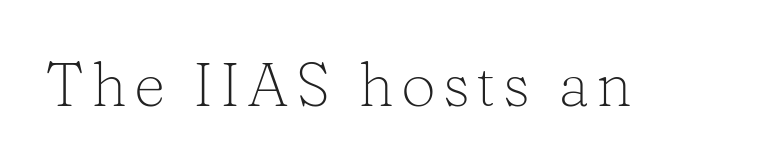
{"serif": "yes", "italic": "no", "bold": "no", "weight": "light", "width": "normal", "stroke_contrast": "low", "x_height": "medium", "monospaced": "no", "underline": "no", "glyph_px": 62}
